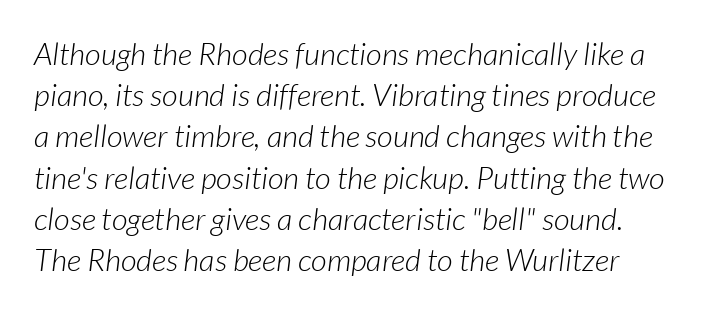
{"italic": "yes", "lean": "right", "slant_degrees": 7, "bold": "no", "weight": "light", "width": "normal", "stroke_contrast": "low", "x_height": "medium", "monospaced": "no", "underline": "no", "line_spacing": "normal", "line_spacing_ratio": 1.33, "letter_spacing": "normal", "letter_spacing_em": 0.0, "glyph_px": 31}
